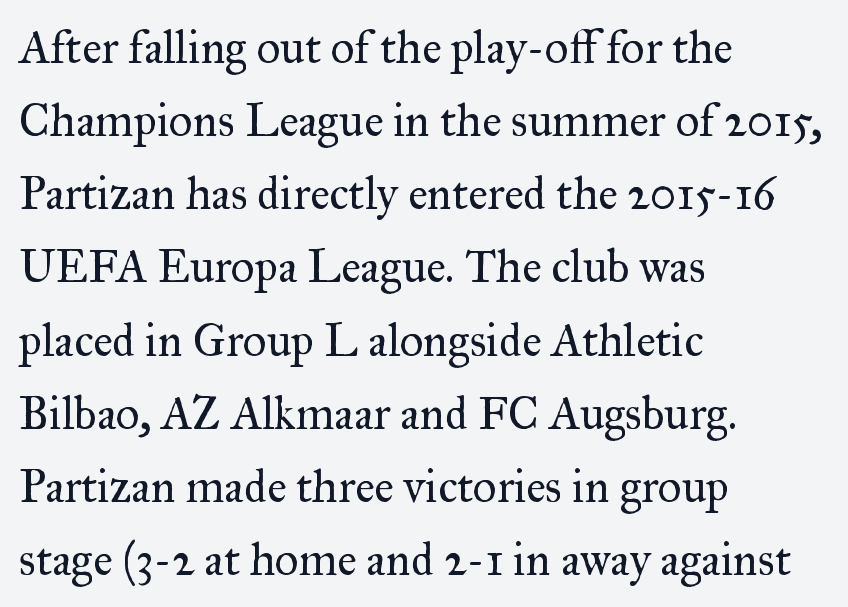
Ascenders rise straight up at ninety degrees. To sum up the face: it has serifs. Spacing between characters is what you'd get straight out of the box. No heavy texture on the line: the type isn't bold. Honestly, the row spacing looks completely unremarkable.
